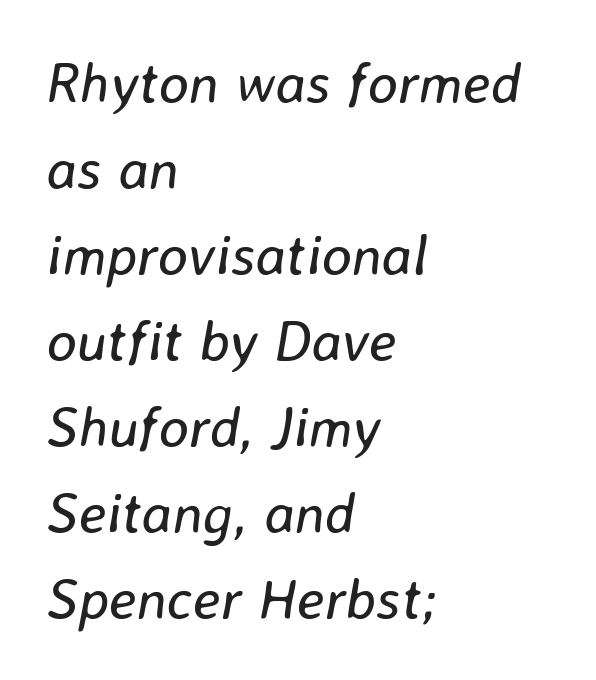
These lines stack with their left ends in a neat column. Observe the lean: these are italic letterforms. This reads as an unemphasized weight, regular at the heaviest. The letters advance in unequal steps, a hallmark of proportional type. Nobody touched the tracking dial on this one.
